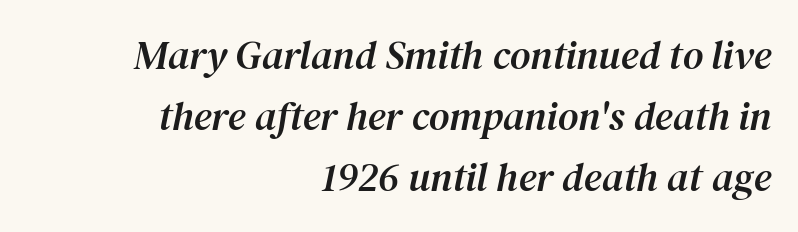
{"serif": "yes", "italic": "yes", "lean": "right", "slant_degrees": 12, "width": "normal", "stroke_contrast": "medium", "x_height": "medium", "monospaced": "no", "underline": "no", "align": "right", "line_spacing": "normal", "line_spacing_ratio": 1.52, "letter_spacing": "normal", "letter_spacing_em": 0.0, "glyph_px": 40}
